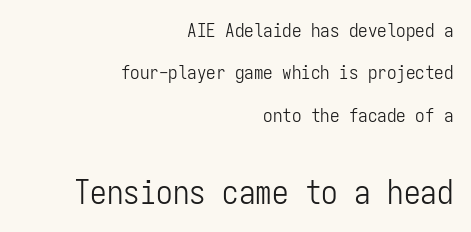
Q: Is the text bold? A: No.
Q: Is the text italic (slanted)? A: No, it is upright.
Q: Is the typeface a serif or a sans-serif typeface? A: Sans-serif.
Q: Is the text underlined? A: No.
Q: How is the paragraph aligned? A: Right-aligned.
Q: Is the spacing between letters normal or unusually wide? A: Normal.
Q: Is the spacing between lines tight, normal or loose? A: Loose.
Q: Which block of text is set in a larger size, the first (top) or the second (bottom)? A: The second (bottom) one.
Q: Width (condensed, normal, or wide)? A: Condensed.
Q: Stroke contrast? A: Low.
Q: x-height? A: Medium.
Q: Monospaced? A: Yes.
